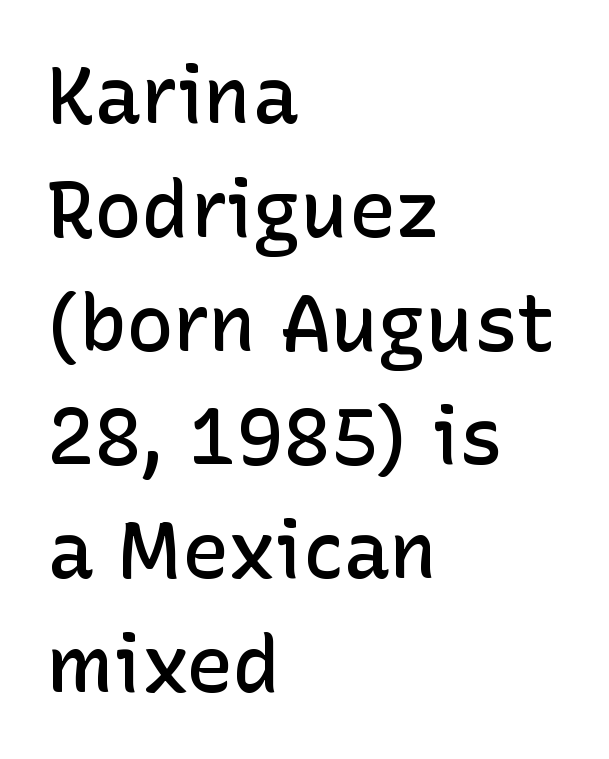
Q: Is the text bold? A: Semi-bold.
Q: Is the text italic (slanted)? A: No, it is upright.
Q: Is the typeface a serif or a sans-serif typeface? A: Sans-serif.
Q: Is the text underlined? A: No.
Q: How is the paragraph aligned? A: Left-aligned.
Q: Is the spacing between letters normal or unusually wide? A: Normal.
Q: Is the spacing between lines tight, normal or loose? A: Normal.
Q: Width (condensed, normal, or wide)? A: Normal.
Q: Stroke contrast? A: Low.
Q: x-height? A: Medium.
Q: Monospaced? A: No.
